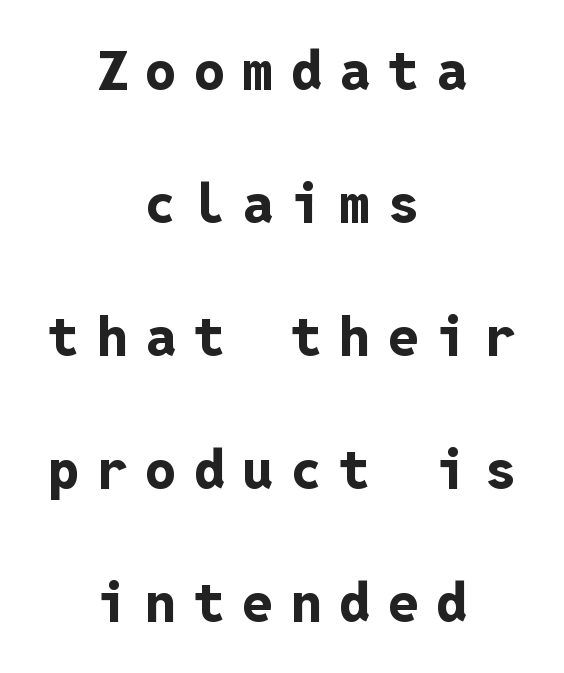
The font family rendered here belongs to the sans-serif group. Line starts and ends both wander, symmetrically. Fixed-width glyphs throughout — classic coding-font behaviour. Posture: straight, roman, zero tilt. Rows of type keep a wide berth in the vertical direction.
